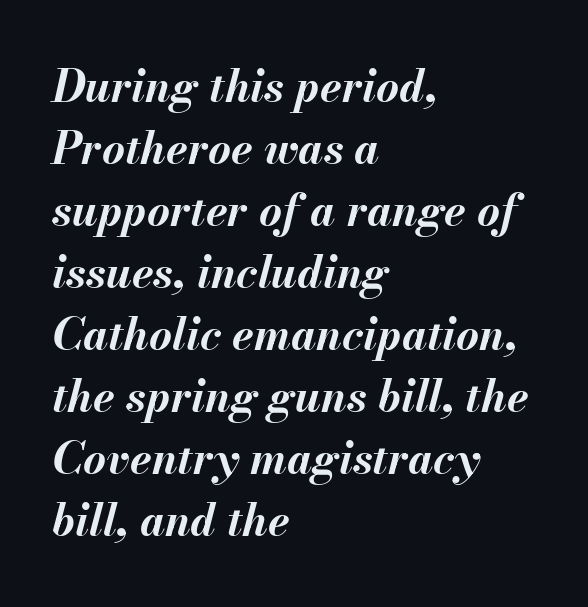
How would I describe the line gaps? Plain and ordinary. Look at the tracking — it's just the regular setting, nothing added. Heavy, bold letterforms. This sample has the flowing, uneven cadence of proportional lettering. Casual observation: everything's shoved over to the left. A typesetter would mark this as italic.
